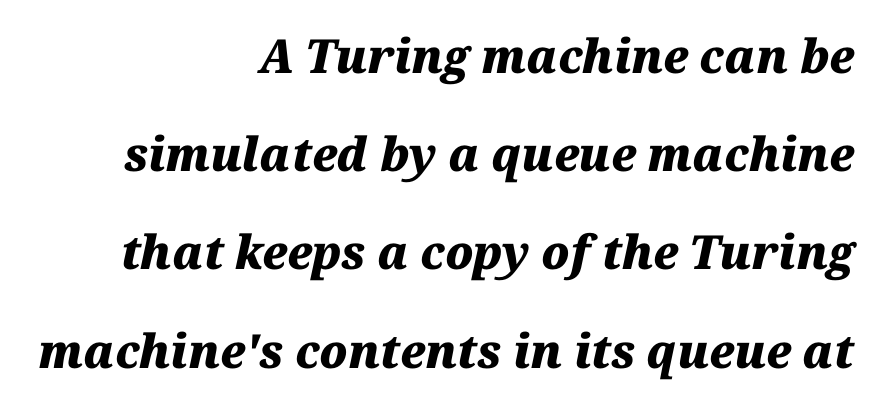
Horizontal bands of white between lines are thick stripes. A dark, heavy texture on the line: the type is bold. Posture: slanted. Every row of glyphs terminates at an identical x-position on the right. Quick note: underline off.
